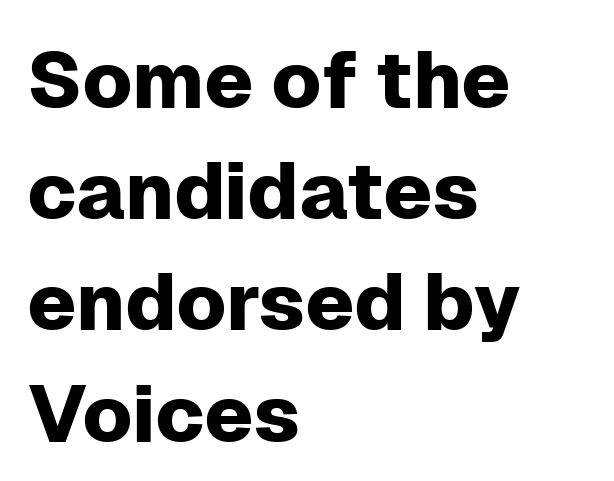
This is roman type, the default non-slanted kind. These lines keep a tight, regular rhythm from letter to letter. Teacher's note: observe the even left margin — that is flush-left alignment. The designer went with a sans here, leaving each stem footless. The lines sit at an ordinary, default distance from one another. The strip under each line holds only bare page.
